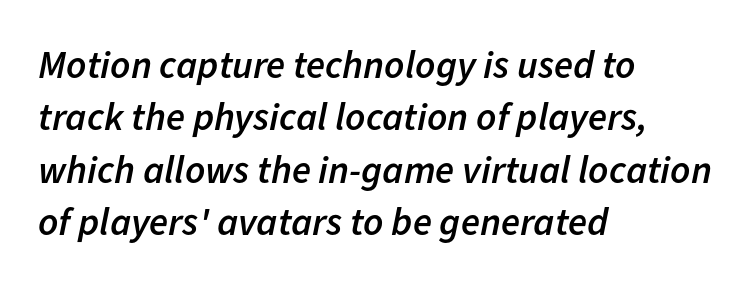
The paragraph has a hard left edge and a soft right edge. Unmarked baselines from the first word to the last. Spacing between characters is what you'd get straight out of the box. Line spacing here is normal. Slanted lettering throughout.
